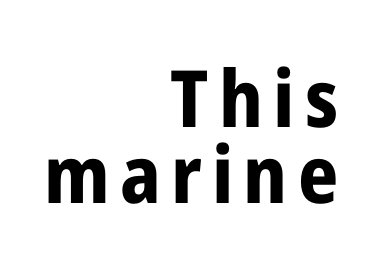
I'd describe the lettering as bold — thick and assertive. Do the characters align in a grid? No, the font is proportional. Tightly led — the rows are bunched. The space beneath each line is pristine and unruled. What kind of face is this? One without serifs — a sans.
